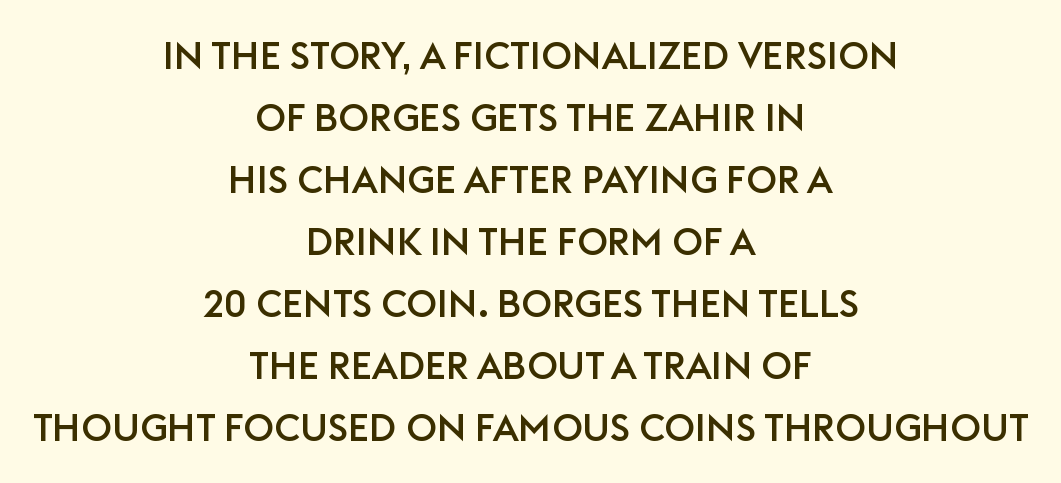
The font's upright variant was chosen for this text. This rendering features lettering with no underline. The tracking reads as untouched default to a designer's eye. Does the type have serifs? No, each stem ends abruptly. Think of a printed novel: that variable character pitch is what you see here. These lines stack symmetrically, like a column narrowing and widening about its center.
